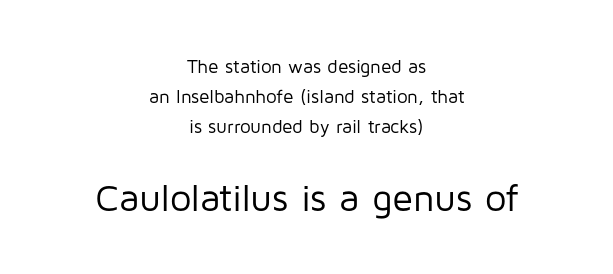
{"serif": "no", "italic": "no", "bold": "no", "weight": "regular", "width": "normal", "stroke_contrast": "low", "x_height": "medium", "monospaced": "no", "underline": "no", "align": "center", "line_spacing": "normal", "line_spacing_ratio": 1.58, "letter_spacing": "normal", "letter_spacing_em": 0.0, "larger_block": "second", "size_ratio": 2.0, "glyph_px": 38}
